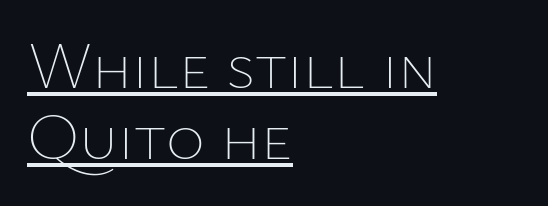
Quick note: not italic, upright. Honestly, the underline is the first thing you notice here. How are the letters spaced? Ordinarily, with no added tracking. The passage shown is typed in a proportional face where columns would drift. Alignment: flush left. If you measured baseline to baseline, you'd find a short distance.
